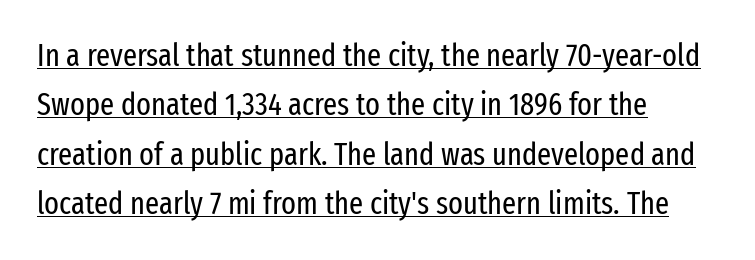
This rendering employs a face without finishing strokes, i.e., a sans-serif. Proportional: the letters do not fall into vertical columns. The setting favours the left margin, as ordinary paragraphs usually do. Underlining? Definitely there. The letterforms sit at book weight or below.
